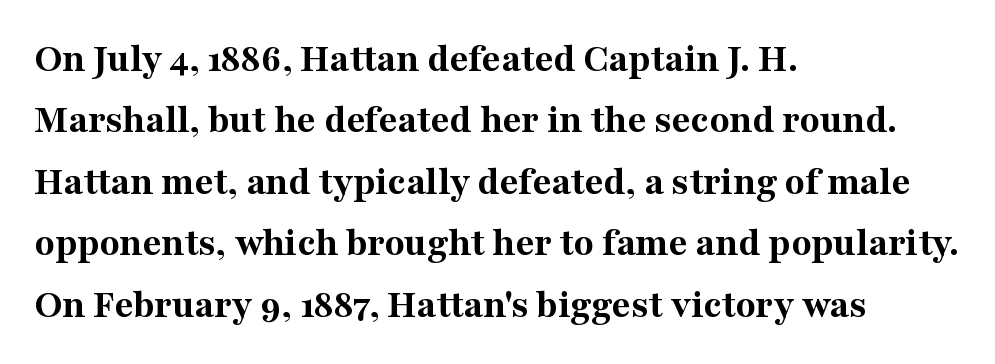
Underlining? Definitely not there. The lines in this sample share a left origin and differ only in where they stop. Spacing between characters is what you'd get straight out of the box. Ascenders rise straight up at ninety degrees.
